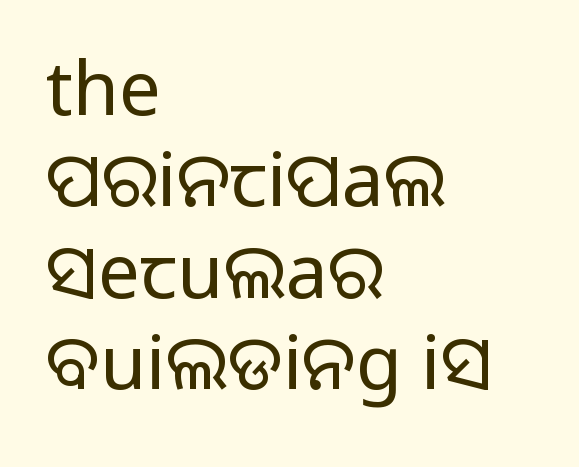
Q: Is the text bold? A: No.
Q: Is the text italic (slanted)? A: No, it is upright.
Q: Is the typeface a serif or a sans-serif typeface? A: Sans-serif.
Q: Is the text underlined? A: No.
Q: How is the paragraph aligned? A: Left-aligned.
Q: Is the spacing between letters normal or unusually wide? A: Normal.
Q: Width (condensed, normal, or wide)? A: Normal.
Q: Stroke contrast? A: Low.
Q: x-height? A: Large.
Q: Monospaced? A: No.
